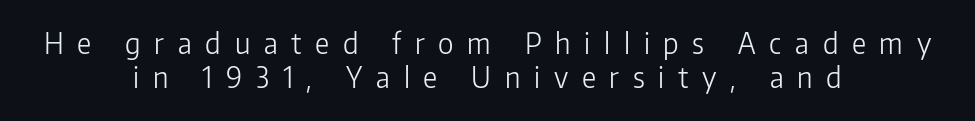
{"serif": "no", "italic": "no", "bold": "no", "weight": "light", "width": "normal", "stroke_contrast": "low", "x_height": "medium", "monospaced": "no", "underline": "no", "align": "center", "line_spacing_ratio": 1.23, "letter_spacing": "wide", "letter_spacing_em": 0.49, "glyph_px": 28}
